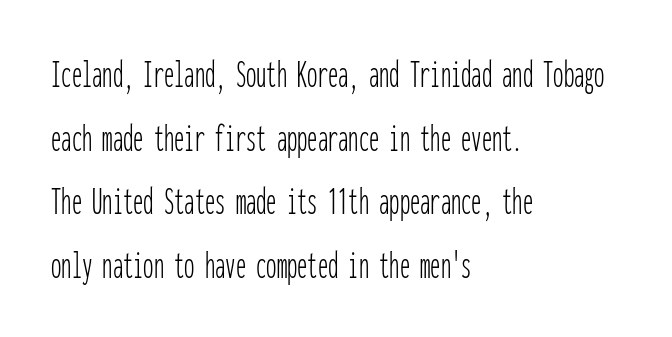
Q: Is the text bold? A: No.
Q: Is the text italic (slanted)? A: No, it is upright.
Q: Is the typeface a serif or a sans-serif typeface? A: Sans-serif.
Q: Is the text underlined? A: No.
Q: How is the paragraph aligned? A: Left-aligned.
Q: Is the spacing between letters normal or unusually wide? A: Normal.
Q: Is the spacing between lines tight, normal or loose? A: Normal.
Q: Width (condensed, normal, or wide)? A: Condensed.
Q: Stroke contrast? A: Low.
Q: x-height? A: Medium.
Q: Monospaced? A: Yes.
